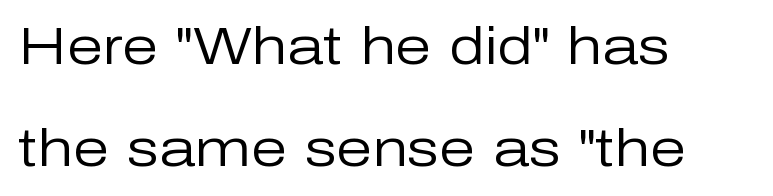
{"serif": "no", "italic": "no", "bold": "no", "weight": "regular", "width": "normal", "stroke_contrast": "low", "x_height": "medium", "monospaced": "no", "underline": "no", "align": "left", "line_spacing": "loose", "line_spacing_ratio": 1.97, "letter_spacing": "normal", "letter_spacing_em": 0.0, "glyph_px": 52}
